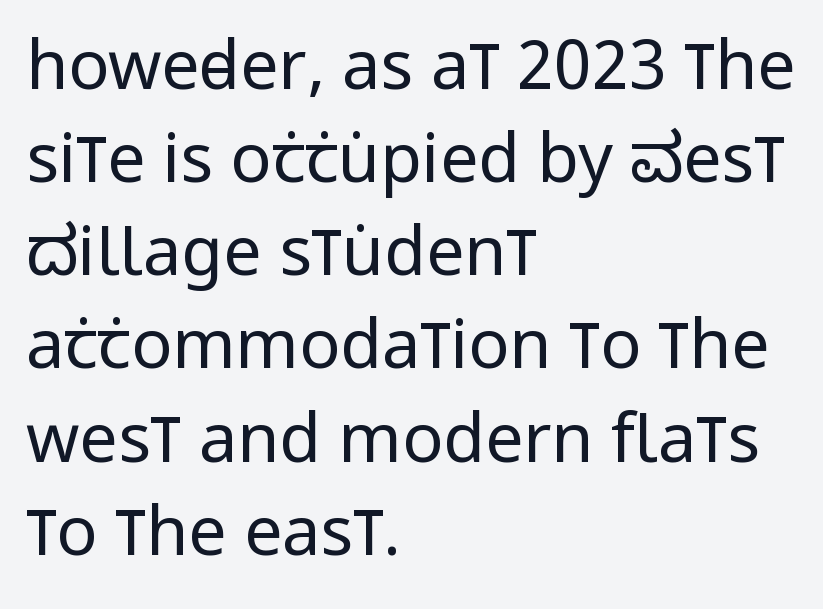
The image shows 68 px regular-weight, condensed sans-serif type, upright; set left-aligned, normal line spacing (1.37x), normal letter spacing, not underlined; low stroke contrast and a large x-height.
